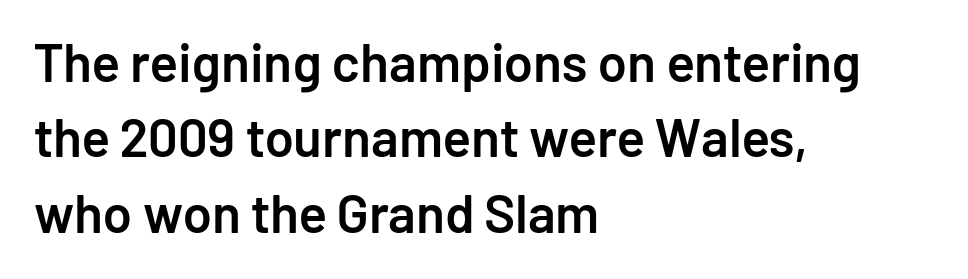
The image shows 53 px semibold sans-serif type, upright; set left-aligned, normal line spacing (1.42x), normal letter spacing, not underlined; low stroke contrast and a medium x-height.
